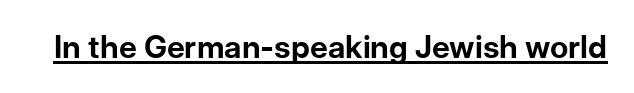
The image shows 31 px bold sans-serif type, upright; set normal letter spacing, underlined; low stroke contrast and a medium x-height.
